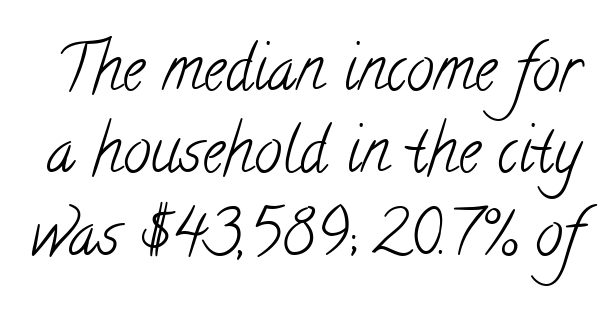
Heft: none added — not bold. The space beneath each line is pristine and unruled. The letters advance in unequal steps, a hallmark of proportional type.
